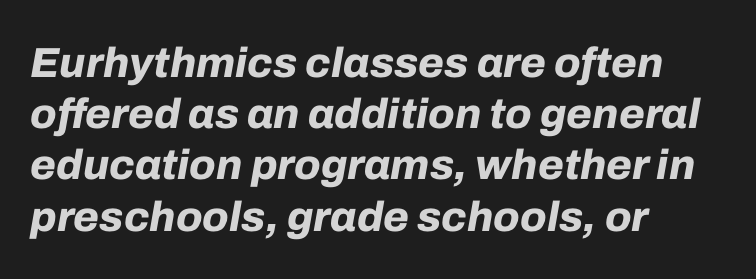
Q: Is the text bold? A: Yes.
Q: Is the text italic (slanted)? A: Yes, it leans right by about 10 degrees.
Q: Is the text underlined? A: No.
Q: How is the paragraph aligned? A: Left-aligned.
Q: Is the spacing between letters normal or unusually wide? A: Normal.
Q: Width (condensed, normal, or wide)? A: Normal.
Q: Stroke contrast? A: Low.
Q: x-height? A: Medium.
Q: Monospaced? A: No.
